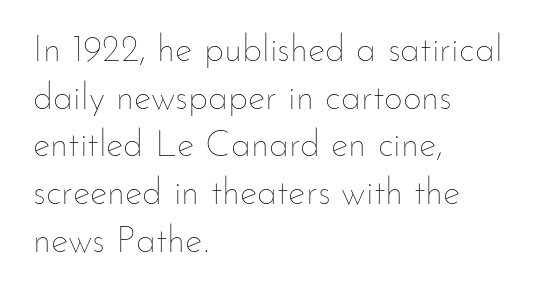
The image shows 37 px thin type, upright; set left-aligned, normal line spacing (1.29x), normal letter spacing, not underlined; low stroke contrast and a small x-height.
